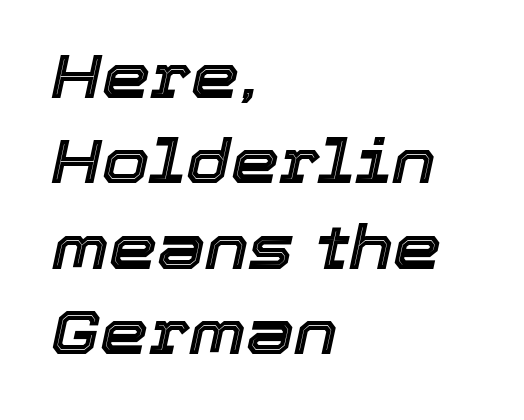
Teacher's note: observe the even left margin — that is flush-left alignment. In terms of letterspacing, this is plain default setting. These lines sit exactly where default settings would place them. Bare-footed words on every line. The passage shown is typed in a proportional face where columns would drift.
